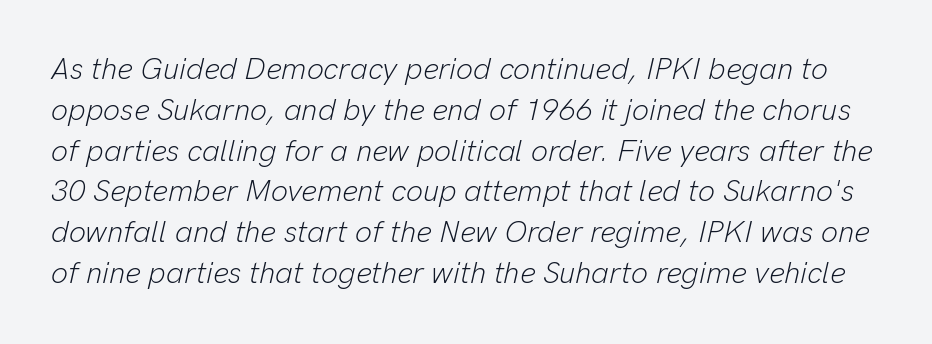
{"italic": "yes", "lean": "right", "slant_degrees": 13, "bold": "no", "weight": "light", "width": "normal", "stroke_contrast": "low", "x_height": "medium", "monospaced": "no", "underline": "no", "line_spacing": "normal", "line_spacing_ratio": 1.36, "letter_spacing": "normal", "letter_spacing_em": 0.0, "glyph_px": 30}
